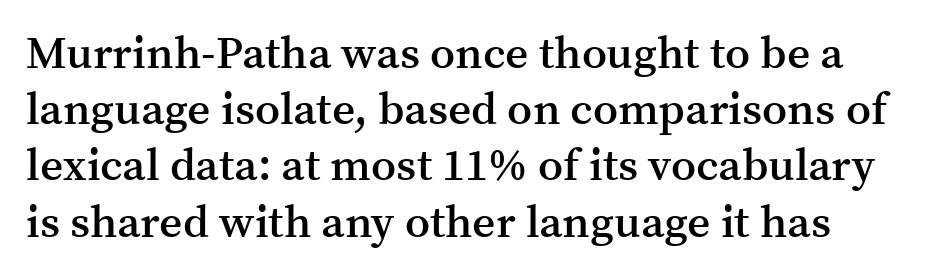
Q: Is the text bold? A: Semi-bold.
Q: Is the text italic (slanted)? A: No, it is upright.
Q: Is the typeface a serif or a sans-serif typeface? A: Serif.
Q: Is the text underlined? A: No.
Q: Is the spacing between letters normal or unusually wide? A: Normal.
Q: Is the spacing between lines tight, normal or loose? A: Normal.
Q: Width (condensed, normal, or wide)? A: Normal.
Q: Stroke contrast? A: Medium.
Q: x-height? A: Medium.
Q: Monospaced? A: No.
